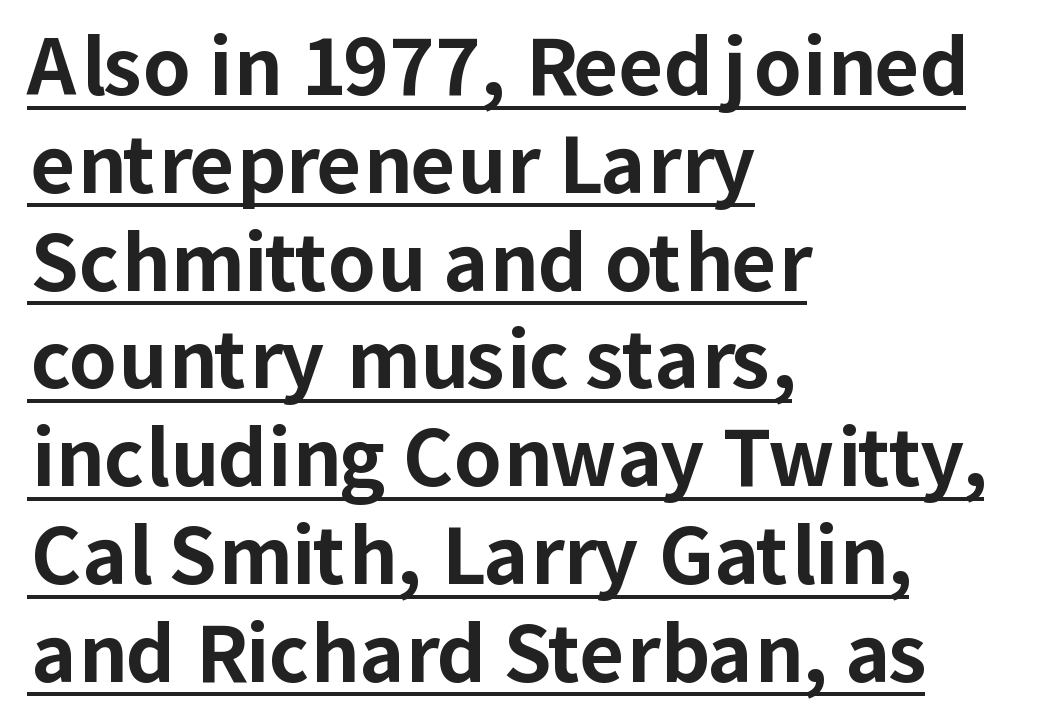
{"serif": "no", "italic": "no", "bold": "yes", "weight": "bold", "width": "normal", "stroke_contrast": "low", "x_height": "medium", "monospaced": "no", "underline": "yes", "align": "left", "line_spacing": "normal", "line_spacing_ratio": 1.27, "letter_spacing": "normal", "letter_spacing_em": 0.0, "glyph_px": 77}
